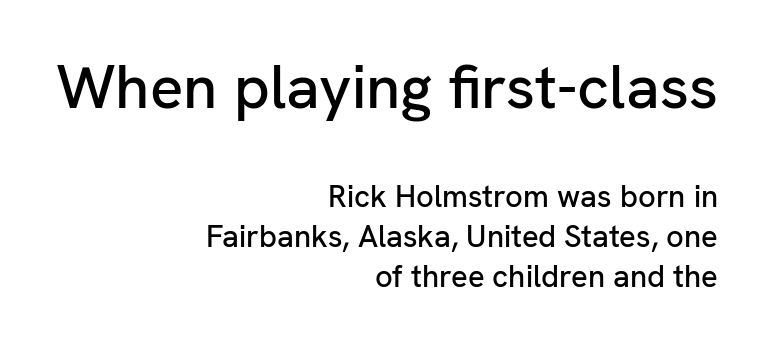
Q: Is the text italic (slanted)? A: No, it is upright.
Q: Is the typeface a serif or a sans-serif typeface? A: Sans-serif.
Q: Is the text underlined? A: No.
Q: How is the paragraph aligned? A: Right-aligned.
Q: Is the spacing between letters normal or unusually wide? A: Normal.
Q: Is the spacing between lines tight, normal or loose? A: Normal.
Q: Which block of text is set in a larger size, the first (top) or the second (bottom)? A: The first (top) one.
Q: Width (condensed, normal, or wide)? A: Normal.
Q: Stroke contrast? A: Low.
Q: x-height? A: Medium.
Q: Monospaced? A: No.
